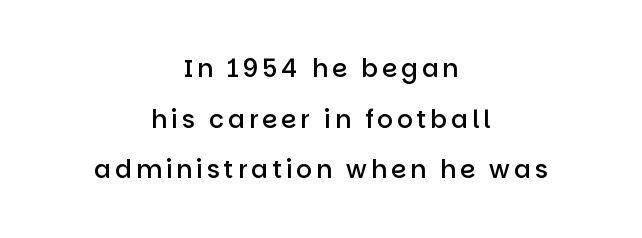
The image shows 25 px text type, upright; set centered, loose line spacing (2.03x), not underlined.
